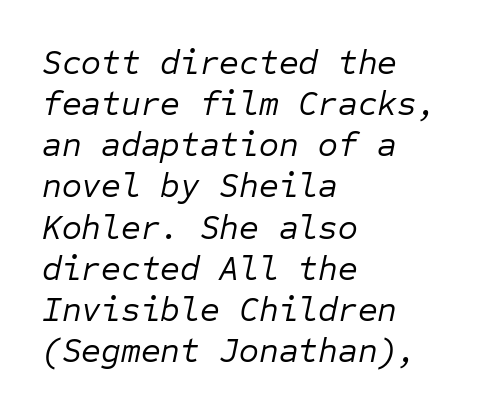
Q: Is the text bold? A: No.
Q: Is the text italic (slanted)? A: Yes, it leans right by about 12 degrees.
Q: Is the text underlined? A: No.
Q: How is the paragraph aligned? A: Left-aligned.
Q: Is the spacing between letters normal or unusually wide? A: Normal.
Q: Width (condensed, normal, or wide)? A: Normal.
Q: Stroke contrast? A: Low.
Q: x-height? A: Medium.
Q: Monospaced? A: Yes.
